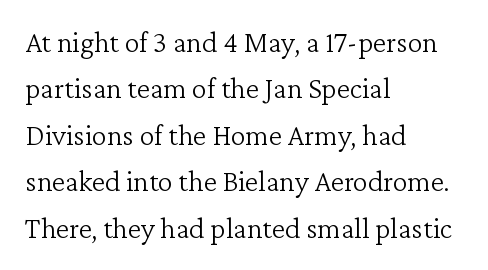
The image shows 30 px light serif type, upright; set left-aligned, normal line spacing (1.55x), normal letter spacing, not underlined; low stroke contrast and a medium x-height.
